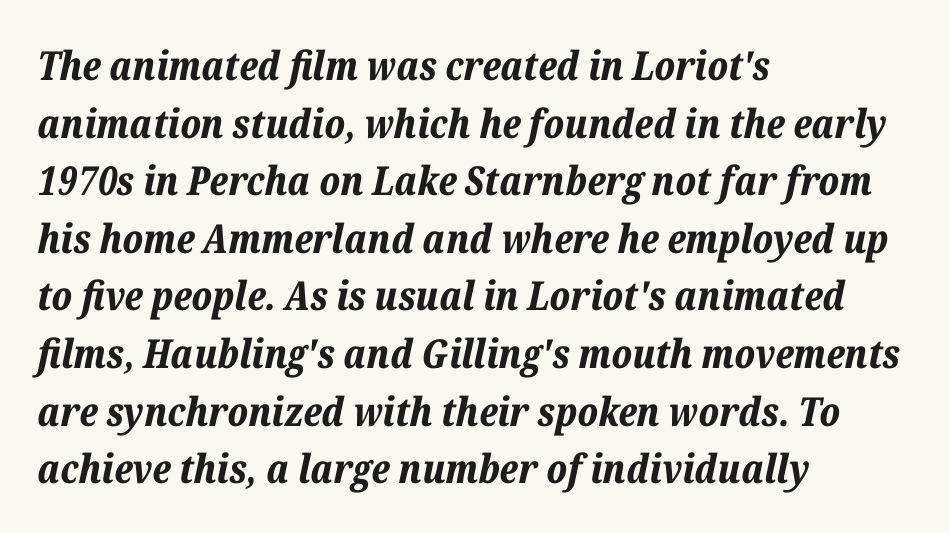
The typesetter chose a ragged-right arrangement here. These lines carry a lot of weight — the face is fully bold. Do the characters align in a grid? No, the font is proportional. It's the slanting kind of type. Clear beneath every line of the passage.
